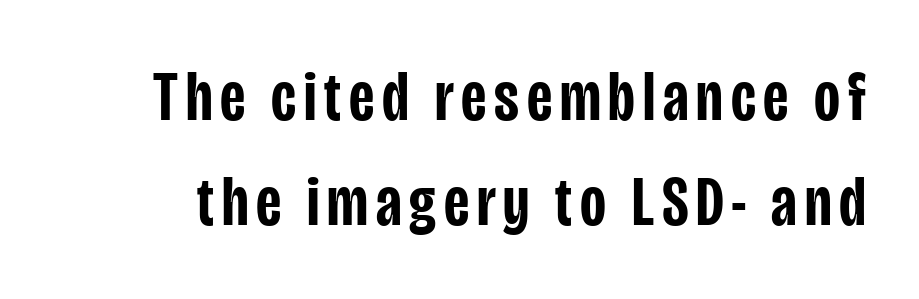
The characters display no serif detailing; their extremities are plain. What's the leading like? Ordinary, nothing unusual. The letters stand straight up with perfectly vertical stems. Letters rest on an invisible, unmarked baseline. I'd describe the lettering as semibold — firm but not a full bold.
